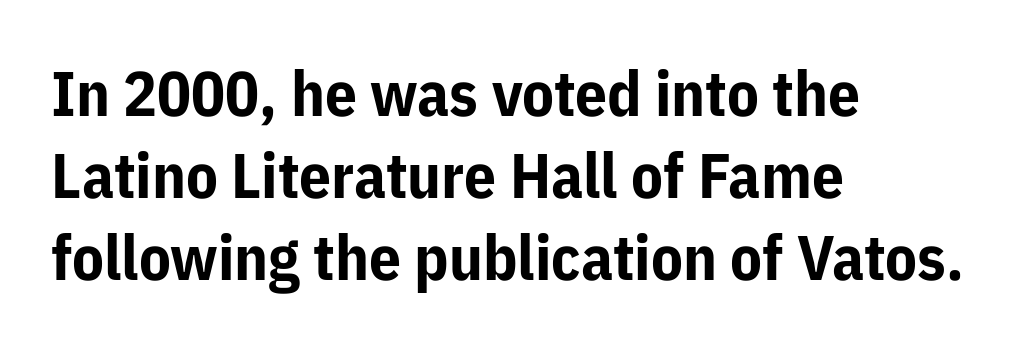
The image shows 63 px bold sans-serif type, upright; set left-aligned, normal line spacing (1.3x), normal letter spacing, not underlined; low stroke contrast and a medium x-height.
